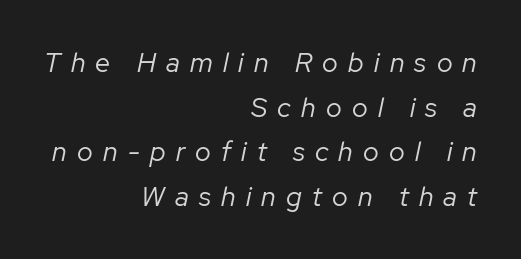
{"italic": "yes", "lean": "right", "slant_degrees": 12, "bold": "no", "underline": "no", "align": "right", "line_spacing": "normal", "line_spacing_ratio": 1.65, "letter_spacing": "wide", "letter_spacing_em": 0.38, "glyph_px": 27}
